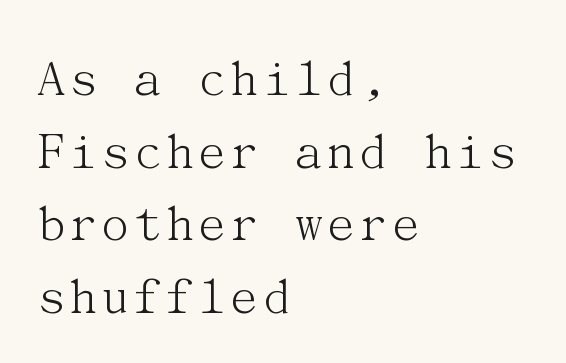
One glance says typical: line gaps are just what's usual. Words appear dense and cohesive because spacing is normal. Check where the strokes stop: tiny serifs finish them off. One-word summary of the alignment: left. Heaviness? Minimal to ordinary, like unemphasized prose. Descenders are the only things crossing below the line.
